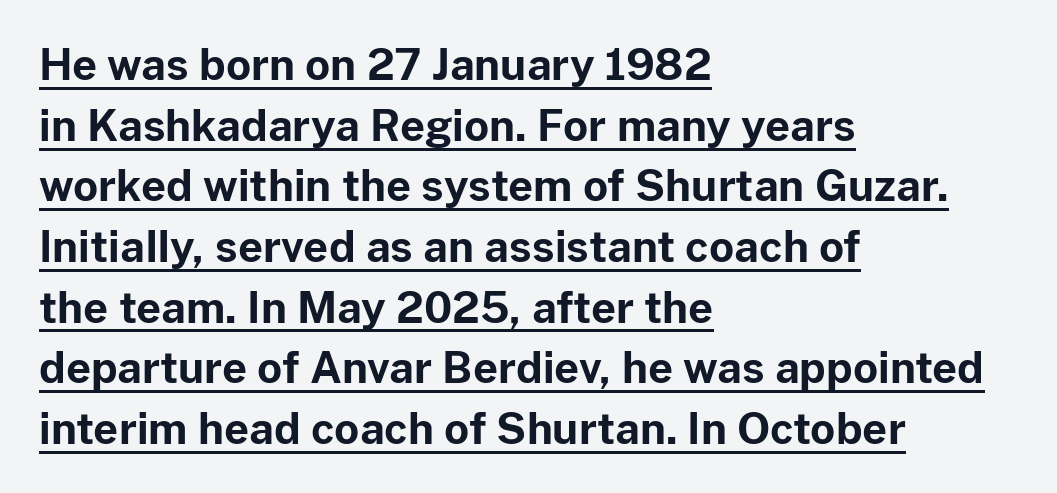
Q: Is the text bold? A: Yes.
Q: Is the text italic (slanted)? A: No, it is upright.
Q: Is the typeface a serif or a sans-serif typeface? A: Sans-serif.
Q: Is the text underlined? A: Yes.
Q: How is the paragraph aligned? A: Left-aligned.
Q: Is the spacing between letters normal or unusually wide? A: Normal.
Q: Is the spacing between lines tight, normal or loose? A: Normal.
Q: Width (condensed, normal, or wide)? A: Normal.
Q: Stroke contrast? A: Low.
Q: x-height? A: Medium.
Q: Monospaced? A: No.
